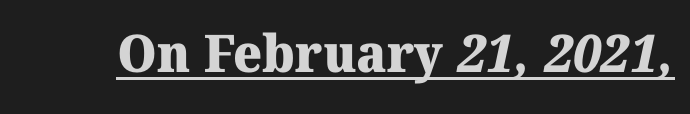
Q: Is the text bold? A: Yes.
Q: Is the typeface a serif or a sans-serif typeface? A: Serif.
Q: Is the text underlined? A: Yes.
Q: Is the spacing between letters normal or unusually wide? A: Normal.
Q: Width (condensed, normal, or wide)? A: Normal.
Q: Stroke contrast? A: Medium.
Q: x-height? A: Medium.
Q: Monospaced? A: No.
